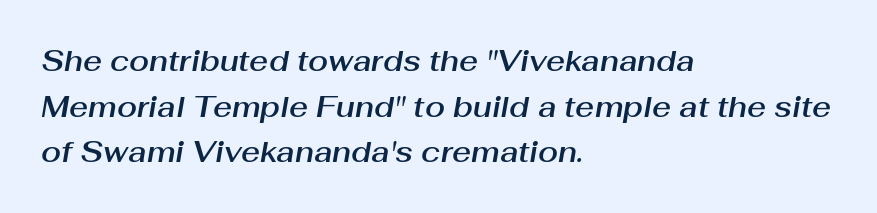
Varying glyph widths throughout — classic text-font behaviour. Inter-character spacing is left at the font's built-in metrics. Honestly, the row spacing looks completely unremarkable. Where is the straight margin? On the left. The whole block is typeset with a tilt. Lines of text with bare space underneath.
